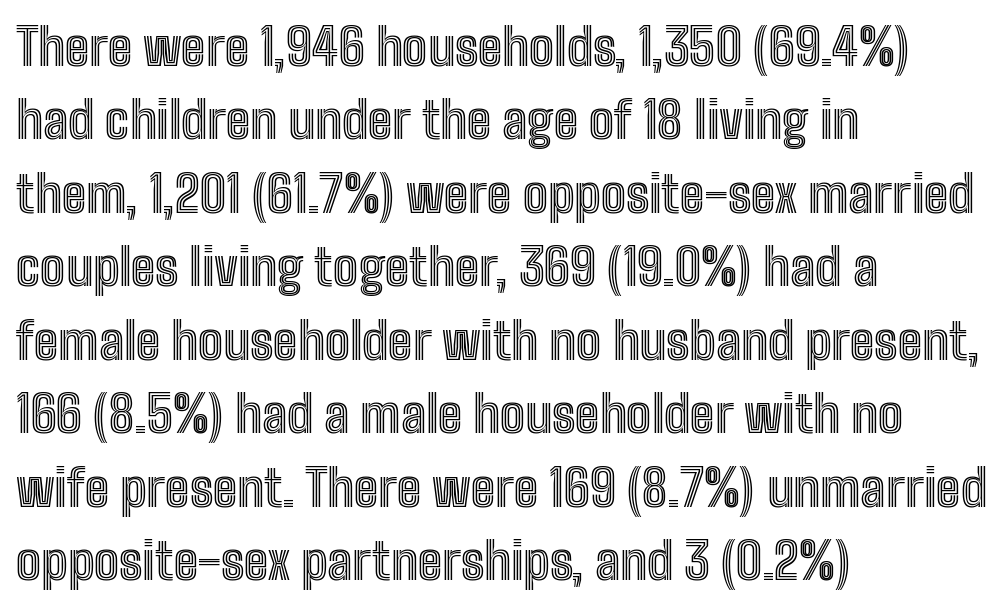
Think of a printed novel: that variable character pitch is what you see here. This rendering leaves character spacing at its baseline value. Horizontally, the lines are justified to the leading edge only. A roman cut, with each character standing at attention. The passage shown stacks its lines at a standard gap. Letters rest on an invisible, unmarked baseline.
